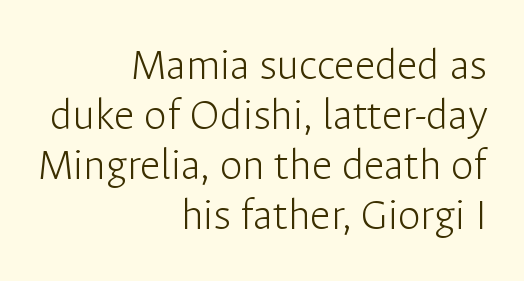
Q: Is the text bold? A: No.
Q: Is the text italic (slanted)? A: No, it is upright.
Q: Is the typeface a serif or a sans-serif typeface? A: Sans-serif.
Q: Is the text underlined? A: No.
Q: How is the paragraph aligned? A: Right-aligned.
Q: Is the spacing between letters normal or unusually wide? A: Normal.
Q: Is the spacing between lines tight, normal or loose? A: Tight.
Q: Width (condensed, normal, or wide)? A: Normal.
Q: Stroke contrast? A: Low.
Q: x-height? A: Medium.
Q: Monospaced? A: No.
